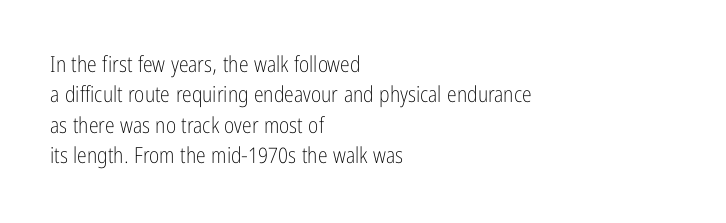
A quiet, ordinary-to-light weight characterises the typeface. The text block is weighted toward the left margin, trailing off unevenly rightward. This rendering leaves character spacing at its baseline value. Characters remain perfectly vertical along every line. The strip under each line holds only bare page.
